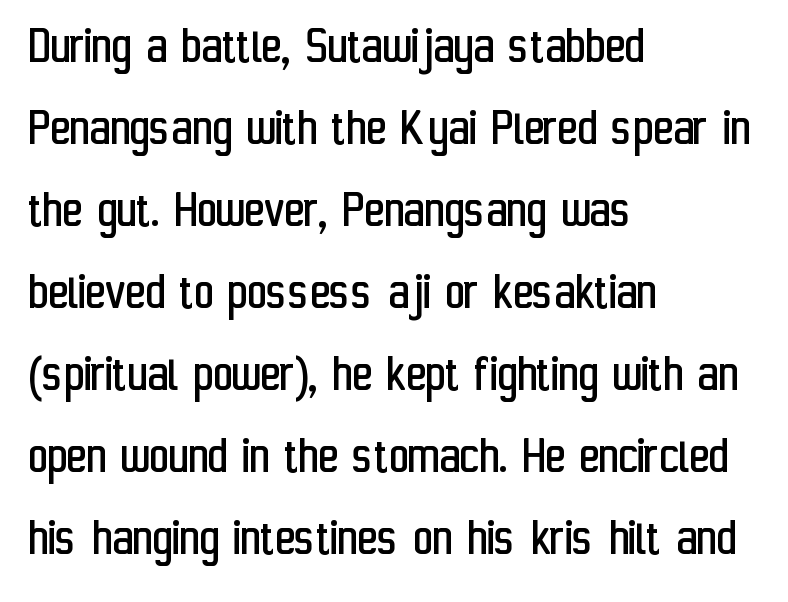
{"serif": "no", "italic": "no", "bold": "no", "weight": "regular", "width": "condensed", "stroke_contrast": "low", "x_height": "medium", "monospaced": "no", "underline": "no", "align": "left", "line_spacing": "normal", "line_spacing_ratio": 1.52, "letter_spacing": "normal", "letter_spacing_em": 0.0, "glyph_px": 54}
